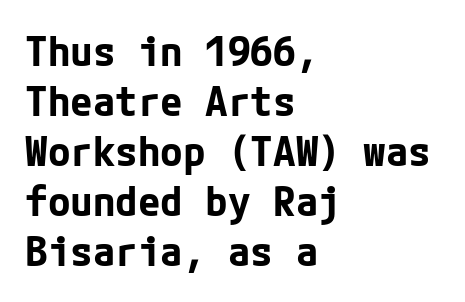
Notice how the passage keeps a crisp vertical edge on the left only. Upright lettering throughout. Default kerning and tracking; the words read as compact shapes. The letters are bold, with thick, heavy strokes. Grotesque or geometric, the face here clearly has no serifs.
